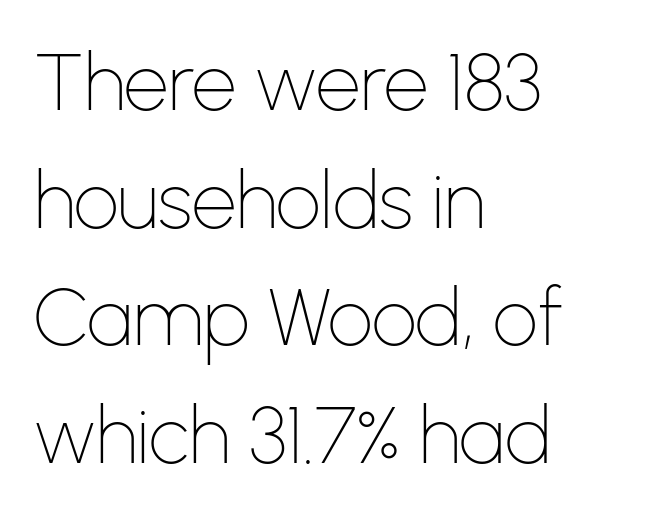
Q: Is the text bold? A: No.
Q: Is the text italic (slanted)? A: No, it is upright.
Q: Is the typeface a serif or a sans-serif typeface? A: Sans-serif.
Q: Is the text underlined? A: No.
Q: How is the paragraph aligned? A: Left-aligned.
Q: Is the spacing between letters normal or unusually wide? A: Normal.
Q: Is the spacing between lines tight, normal or loose? A: Normal.
Q: Width (condensed, normal, or wide)? A: Normal.
Q: Stroke contrast? A: Low.
Q: x-height? A: Medium.
Q: Monospaced? A: No.
